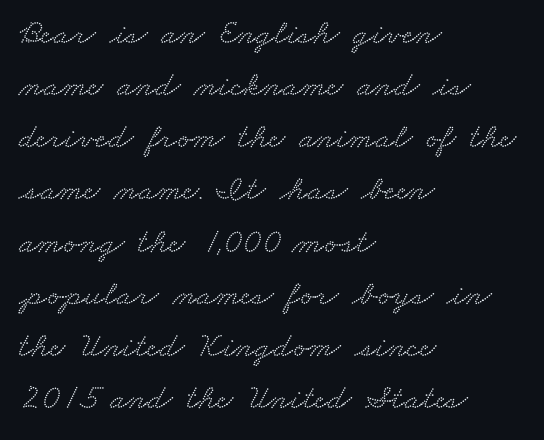
Regarding leading, the lines here are spaced in the standard way. Is this a fixed-width face? No — the glyphs have proportional, varying widths. Honestly, there is no underline to notice here at all. The typesetter chose a ragged-right arrangement here.
